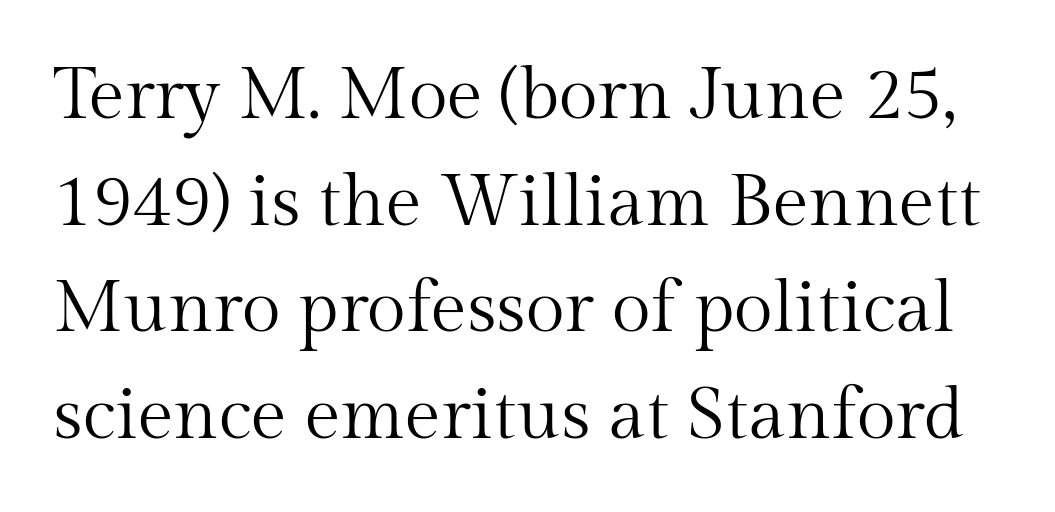
{"serif": "yes", "italic": "no", "bold": "no", "weight": "regular", "width": "normal", "stroke_contrast": "medium", "x_height": "medium", "monospaced": "no", "underline": "no", "line_spacing": "normal", "line_spacing_ratio": 1.48, "letter_spacing": "normal", "letter_spacing_em": 0.0, "glyph_px": 72}
